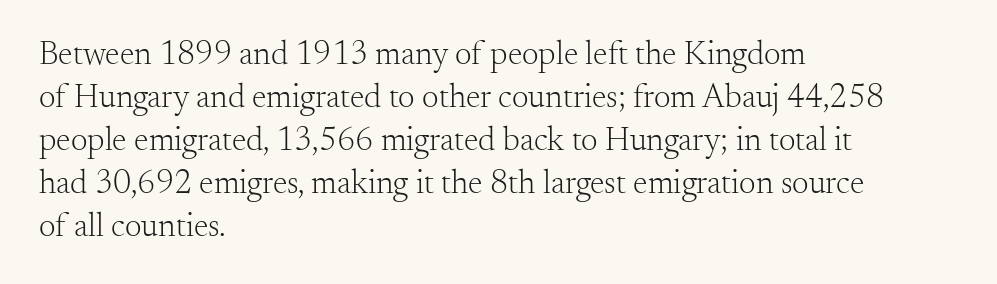
The axis of the letterforms is exactly vertical. The space beneath each line is pristine and unruled. The letters advance in unequal steps, a hallmark of proportional type. Heft: none added — not bold.
